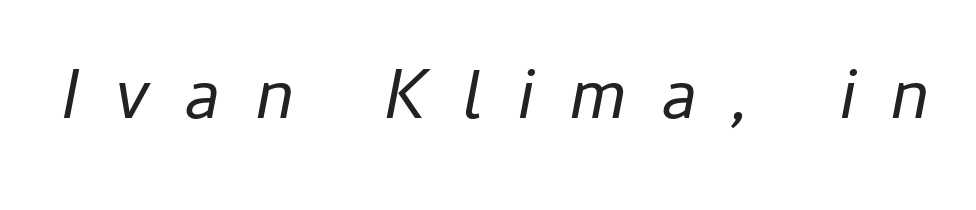
{"italic": "yes", "lean": "right", "slant_degrees": 11, "bold": "no", "weight": "regular", "width": "normal", "stroke_contrast": "low", "x_height": "medium", "monospaced": "no", "underline": "no", "letter_spacing": "wide", "letter_spacing_em": 0.5, "glyph_px": 71}
